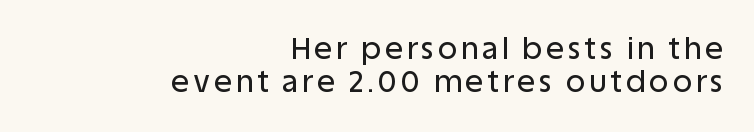
Q: Is the text italic (slanted)? A: No, it is upright.
Q: Is the typeface a serif or a sans-serif typeface? A: Sans-serif.
Q: Is the text underlined? A: No.
Q: How is the paragraph aligned? A: Right-aligned.
Q: Is the spacing between lines tight, normal or loose? A: Tight.
Q: Width (condensed, normal, or wide)? A: Normal.
Q: Stroke contrast? A: Low.
Q: x-height? A: Large.
Q: Monospaced? A: No.
